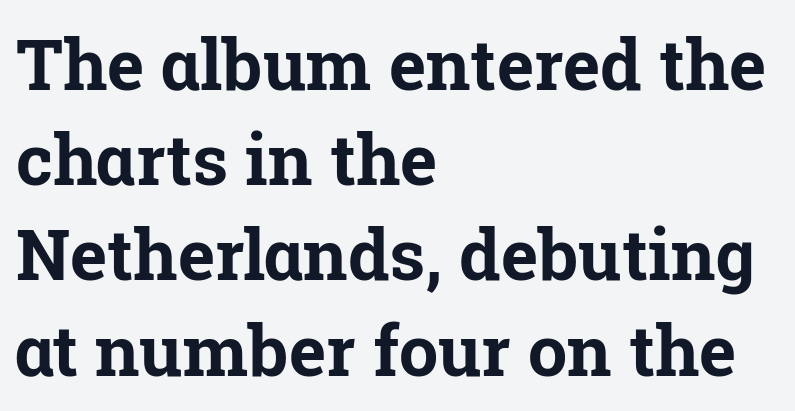
The image shows 70 px bold serif type, upright; set left-aligned, normal line spacing (1.36x), normal letter spacing, not underlined; low stroke contrast and a medium x-height.
